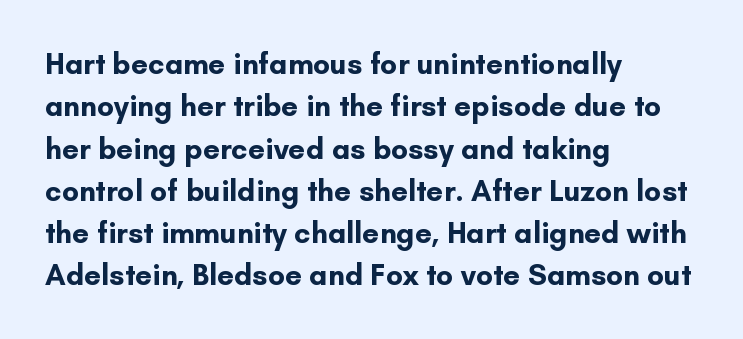
{"serif": "no", "italic": "no", "bold": "yes", "weight": "bold", "width": "normal", "stroke_contrast": "low", "x_height": "small", "monospaced": "no", "underline": "no", "align": "left", "line_spacing": "normal", "line_spacing_ratio": 1.41, "letter_spacing": "normal", "letter_spacing_em": 0.0, "glyph_px": 30}
